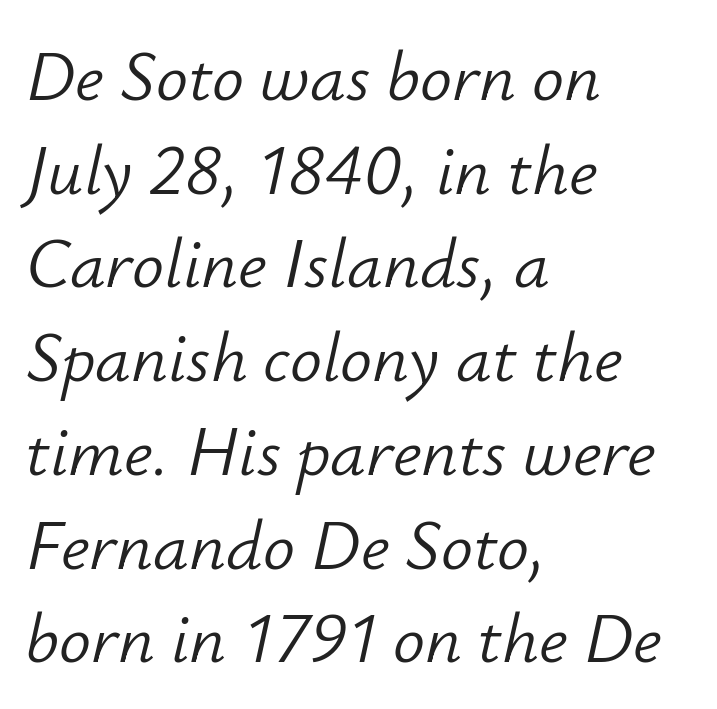
{"italic": "yes", "lean": "right", "slant_degrees": 12, "bold": "no", "weight": "light", "width": "normal", "stroke_contrast": "low", "x_height": "small", "monospaced": "no", "underline": "no", "align": "left", "line_spacing": "normal", "line_spacing_ratio": 1.32, "letter_spacing": "normal", "letter_spacing_em": 0.0, "glyph_px": 71}
